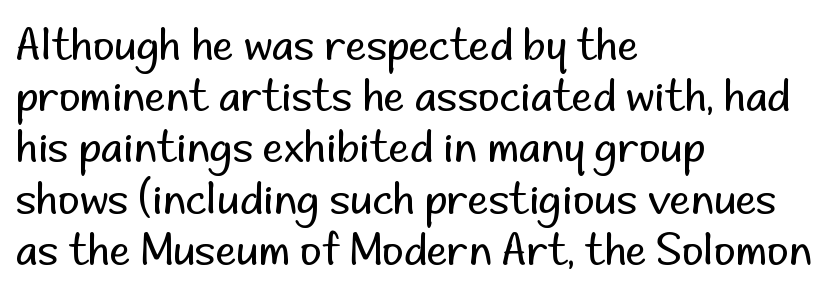
The image shows 42 px regular-weight sans-serif type, upright; set left-aligned, line spacing 1.22x, normal letter spacing, not underlined; low stroke contrast and a small x-height.
